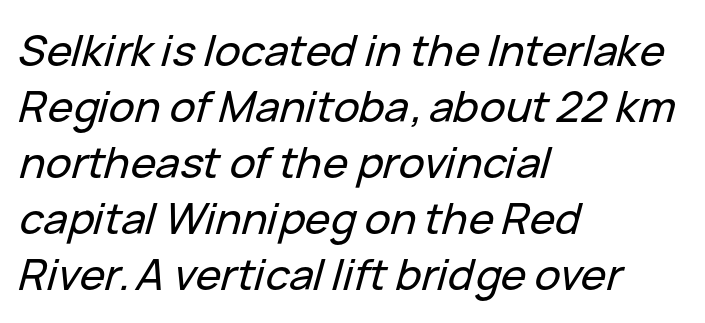
Q: Is the text italic (slanted)? A: Yes, it leans right by about 15 degrees.
Q: Is the text underlined? A: No.
Q: How is the paragraph aligned? A: Left-aligned.
Q: Is the spacing between letters normal or unusually wide? A: Normal.
Q: Is the spacing between lines tight, normal or loose? A: Normal.
Q: Width (condensed, normal, or wide)? A: Normal.
Q: Stroke contrast? A: Low.
Q: x-height? A: Medium.
Q: Monospaced? A: No.
